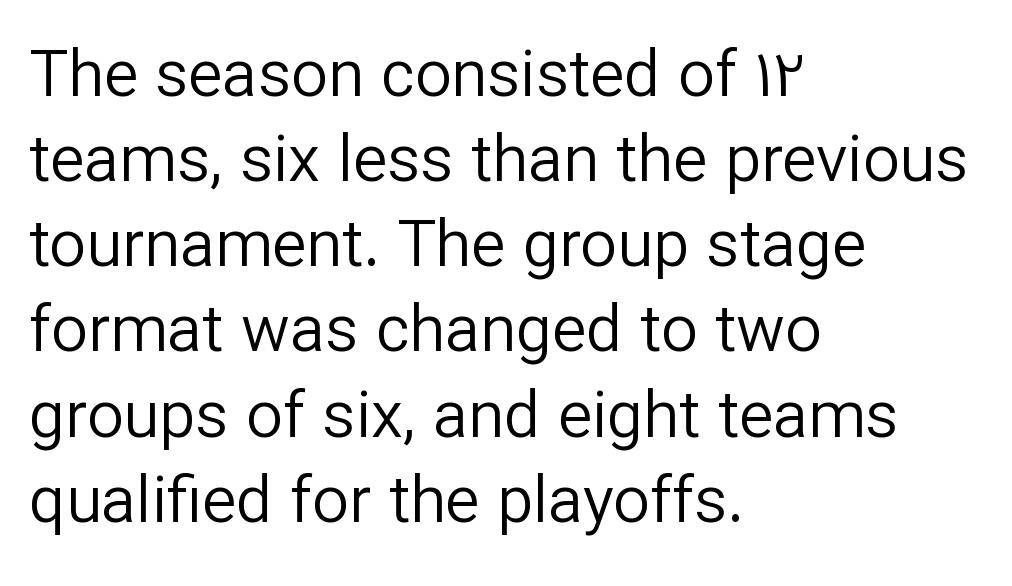
Q: Is the text bold? A: No.
Q: Is the text italic (slanted)? A: No, it is upright.
Q: Is the typeface a serif or a sans-serif typeface? A: Sans-serif.
Q: Is the text underlined? A: No.
Q: How is the paragraph aligned? A: Left-aligned.
Q: Is the spacing between letters normal or unusually wide? A: Normal.
Q: Is the spacing between lines tight, normal or loose? A: Normal.
Q: Width (condensed, normal, or wide)? A: Normal.
Q: Stroke contrast? A: Low.
Q: x-height? A: Medium.
Q: Monospaced? A: No.
